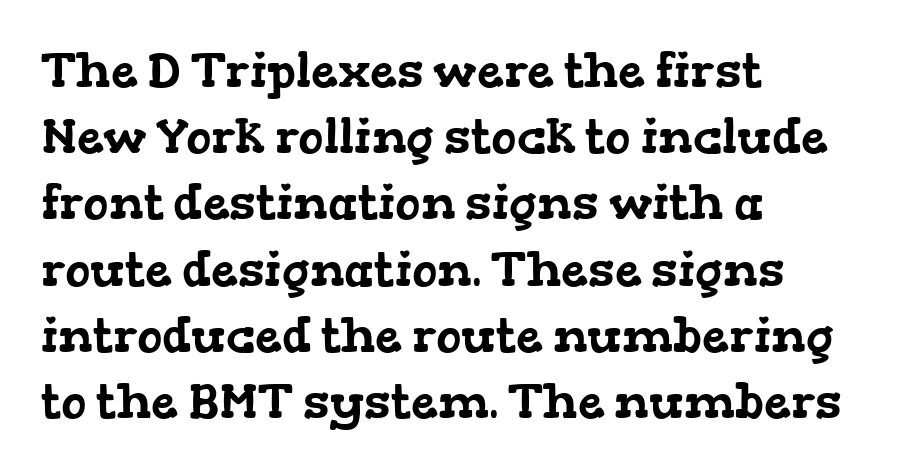
Q: Is the typeface a serif or a sans-serif typeface? A: Serif.
Q: Is the text underlined? A: No.
Q: How is the paragraph aligned? A: Left-aligned.
Q: Is the spacing between letters normal or unusually wide? A: Normal.
Q: Is the spacing between lines tight, normal or loose? A: Normal.
Q: Width (condensed, normal, or wide)? A: Wide.
Q: Stroke contrast? A: Low.
Q: x-height? A: Medium.
Q: Monospaced? A: No.
